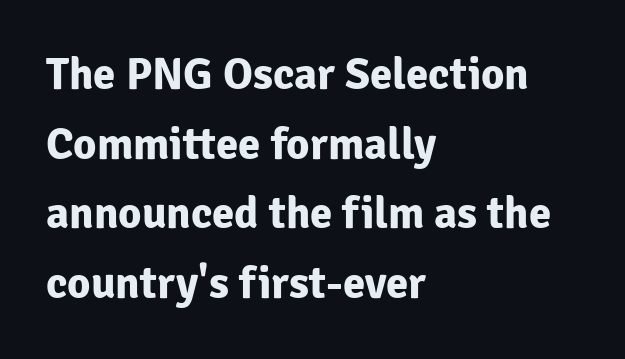
The foot of each line stays bare and open. Horizontal bands of white between lines are of average thickness. Each line starts at the same left margin while the right side varies. Designer's note — italics off, roman on. Observe the absence of serifs on each vertical stroke in this sample.
